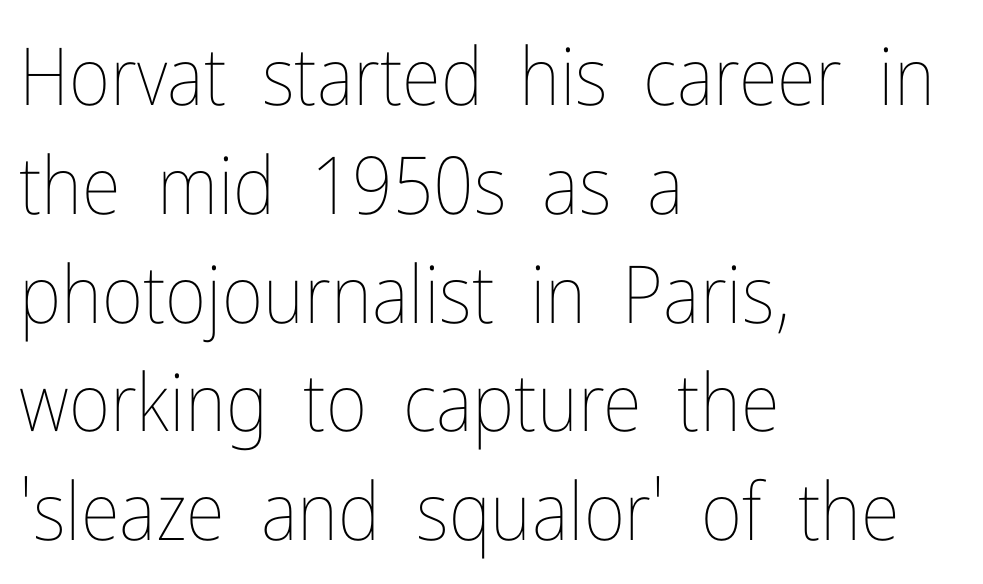
The image shows 80 px thin, condensed type, upright; set left-aligned, normal line spacing (1.36x), normal letter spacing, not underlined; low stroke contrast and a medium x-height.
